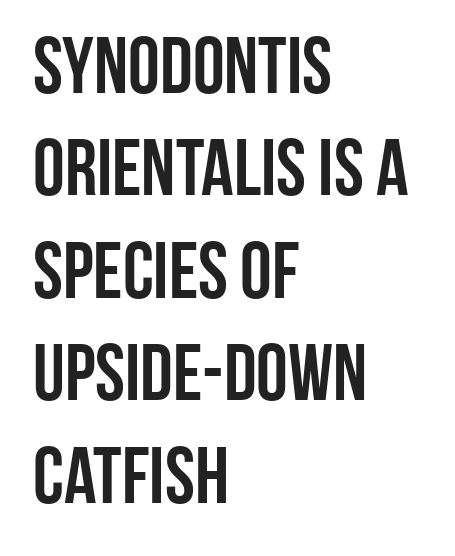
Here the glyphs are tracked normally, forming tight word shapes. Alignment: flush left. Tall strokes in this sample are plumb rather than angled. The words here are not underlined. The rendering shows plain stroke endings on the letterforms — a sans-serif design. Horizontal bands of white between lines are of average thickness.
